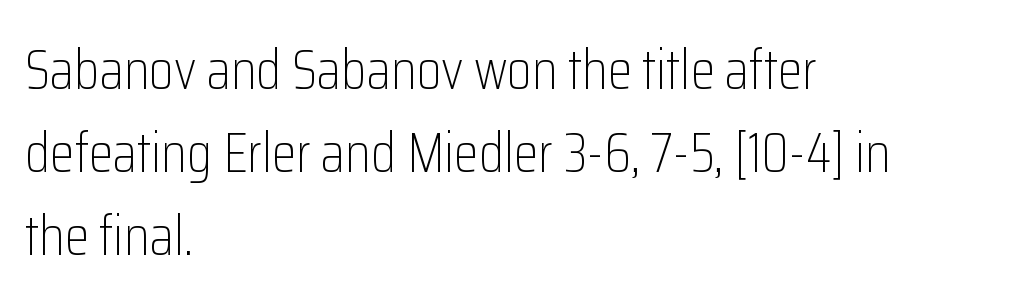
Q: Is the text bold? A: No.
Q: Is the text italic (slanted)? A: No, it is upright.
Q: Is the typeface a serif or a sans-serif typeface? A: Sans-serif.
Q: Is the text underlined? A: No.
Q: How is the paragraph aligned? A: Left-aligned.
Q: Is the spacing between letters normal or unusually wide? A: Normal.
Q: Is the spacing between lines tight, normal or loose? A: Normal.
Q: Width (condensed, normal, or wide)? A: Condensed.
Q: Stroke contrast? A: Low.
Q: x-height? A: Medium.
Q: Monospaced? A: No.
